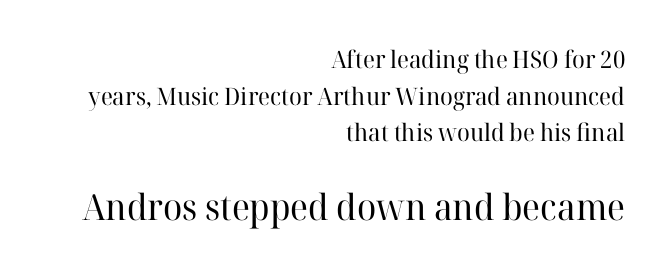
Note: serifs present on the glyphs. Right-aligned paragraph, ragged on the left. The gaps between neighbouring characters are ordinary and unremarkable. A bare baseline throughout the passage. Reading down the column, the eye jumps a familiar distance to each next line.
